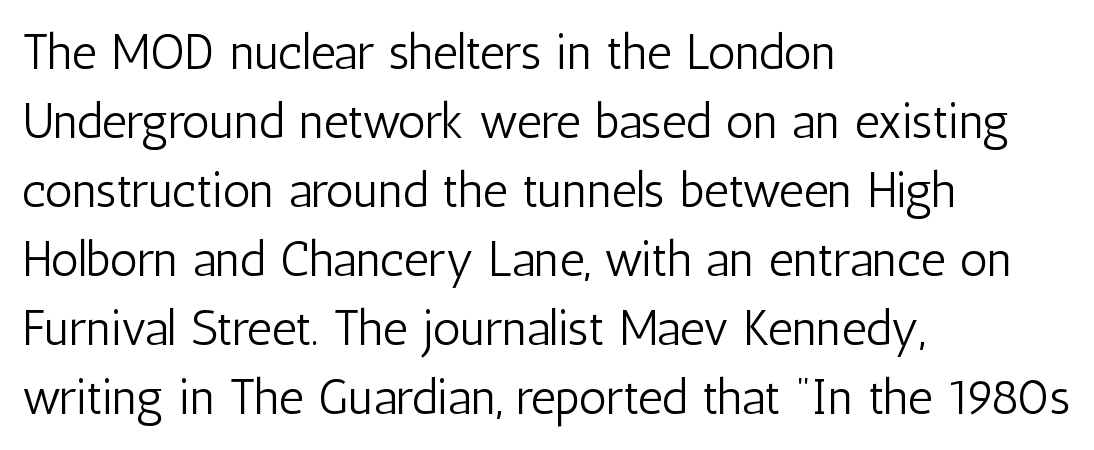
Q: Is the text bold? A: No.
Q: Is the text italic (slanted)? A: No, it is upright.
Q: Is the typeface a serif or a sans-serif typeface? A: Sans-serif.
Q: Is the text underlined? A: No.
Q: How is the paragraph aligned? A: Left-aligned.
Q: Is the spacing between letters normal or unusually wide? A: Normal.
Q: Is the spacing between lines tight, normal or loose? A: Normal.
Q: Width (condensed, normal, or wide)? A: Condensed.
Q: Stroke contrast? A: Low.
Q: x-height? A: Medium.
Q: Monospaced? A: No.
